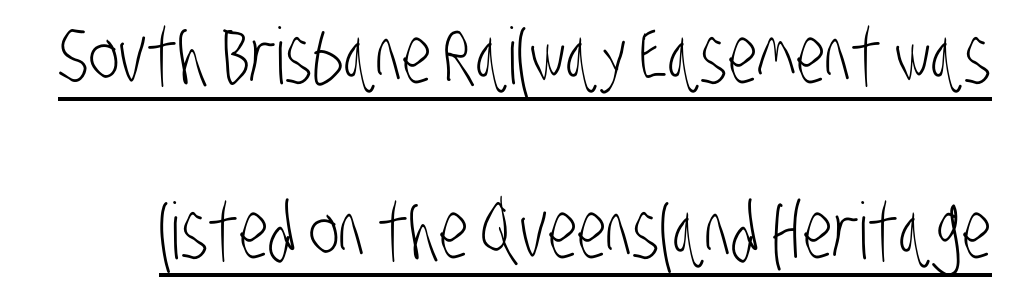
The image shows 78 px light, condensed sans-serif type; set loose line spacing (2.25x), normal letter spacing, underlined; low stroke contrast and a large x-height.
